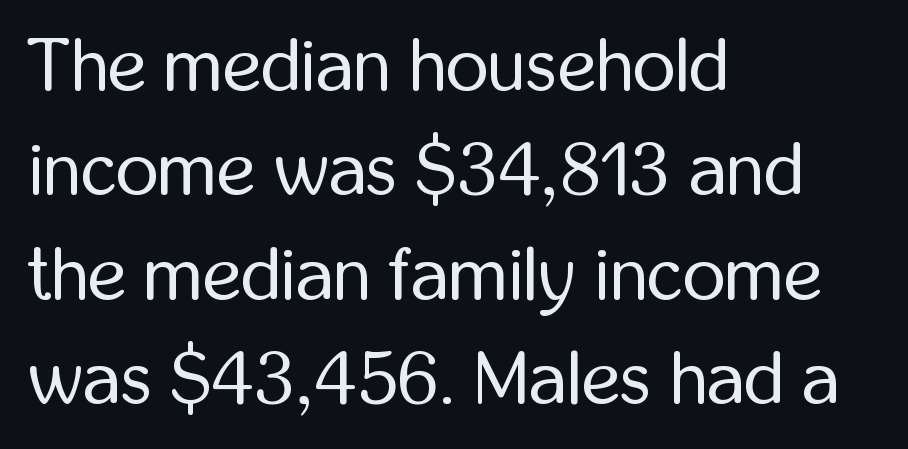
No extra tracking has been applied to these lines. These lines are rendered in a variable-pitch font. Line spacing here is normal. Serifs: no, the terminals of the letterforms are clean. Is the stroke heavy? The answer is a plain regular-or-lighter. The paragraph has a hard left edge and a soft right edge.
